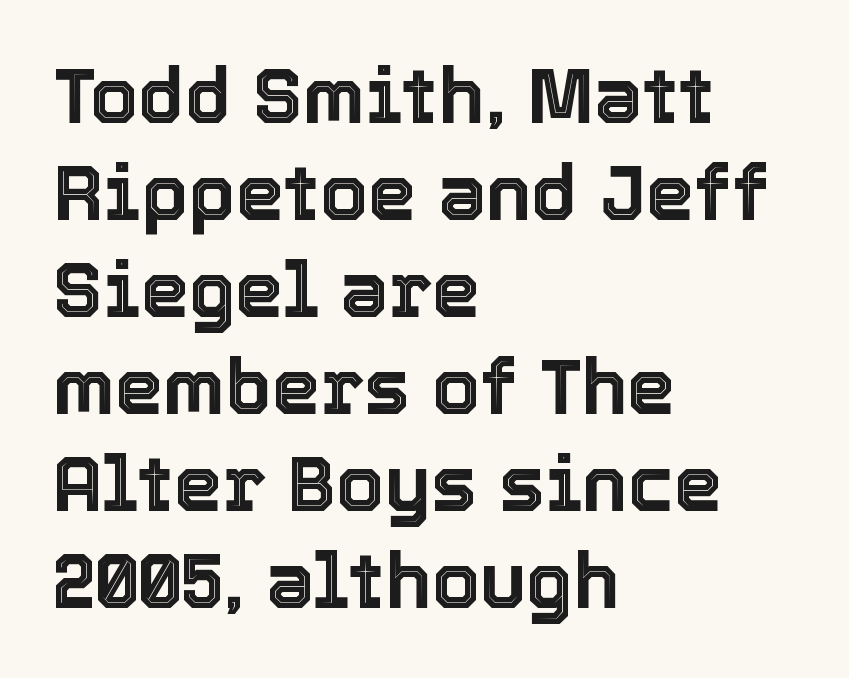
{"italic": "no", "width": "normal", "x_height": "medium", "monospaced": "no", "underline": "no", "align": "left", "line_spacing": "normal", "line_spacing_ratio": 1.26, "letter_spacing": "normal", "letter_spacing_em": 0.0, "glyph_px": 77}
